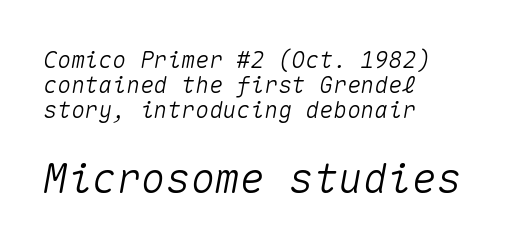
Of the two passages, the one underneath uses the larger point size. How are the letters spaced? Ordinarily, with no added tracking. Posture: slanted. Cramped leading. Looks like terminal output: every glyph gets an equal slot. The string is rendered with underlining switched off.
